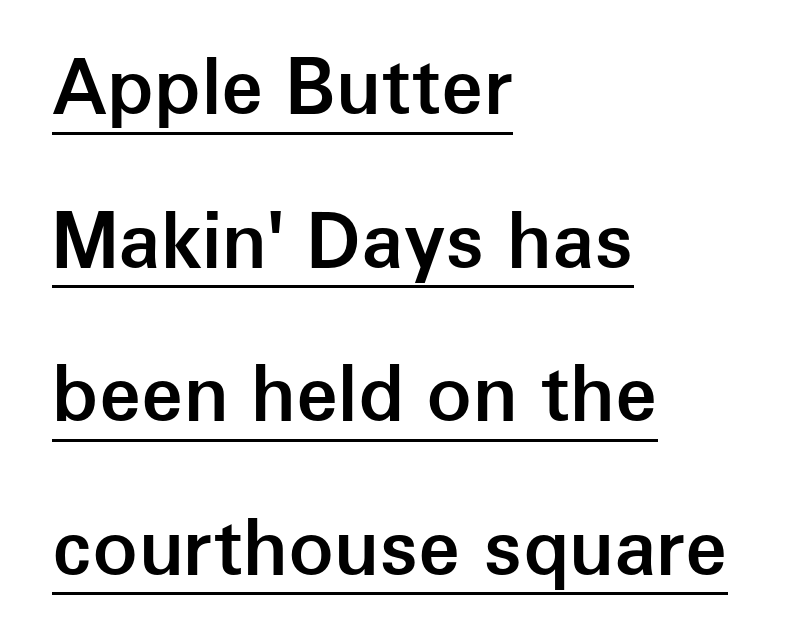
Q: Is the text bold? A: Semi-bold.
Q: Is the text italic (slanted)? A: No, it is upright.
Q: Is the typeface a serif or a sans-serif typeface? A: Sans-serif.
Q: Is the text underlined? A: Yes.
Q: How is the paragraph aligned? A: Left-aligned.
Q: Is the spacing between letters normal or unusually wide? A: Normal.
Q: Is the spacing between lines tight, normal or loose? A: Loose.
Q: Width (condensed, normal, or wide)? A: Normal.
Q: Stroke contrast? A: Low.
Q: x-height? A: Medium.
Q: Monospaced? A: No.
